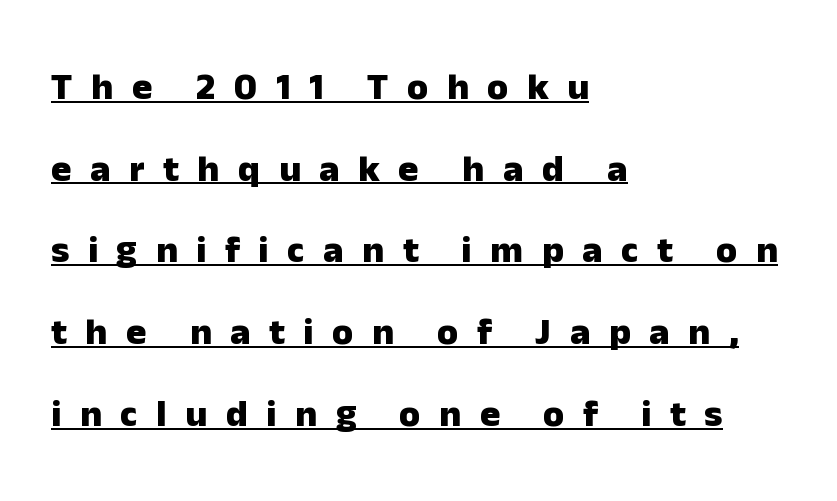
Q: Is the text bold? A: Yes.
Q: Is the text italic (slanted)? A: No, it is upright.
Q: Is the typeface a serif or a sans-serif typeface? A: Sans-serif.
Q: Is the text underlined? A: Yes.
Q: How is the paragraph aligned? A: Left-aligned.
Q: Is the spacing between letters normal or unusually wide? A: Unusually wide.
Q: Is the spacing between lines tight, normal or loose? A: Loose.
Q: Width (condensed, normal, or wide)? A: Normal.
Q: Stroke contrast? A: Low.
Q: x-height? A: Medium.
Q: Monospaced? A: No.
